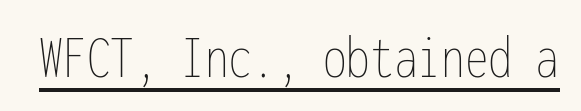
Q: Is the text bold? A: No.
Q: Is the text italic (slanted)? A: No, it is upright.
Q: Is the text underlined? A: Yes.
Q: Is the spacing between letters normal or unusually wide? A: Normal.
Q: Width (condensed, normal, or wide)? A: Condensed.
Q: Stroke contrast? A: Low.
Q: x-height? A: Medium.
Q: Monospaced? A: Yes.
